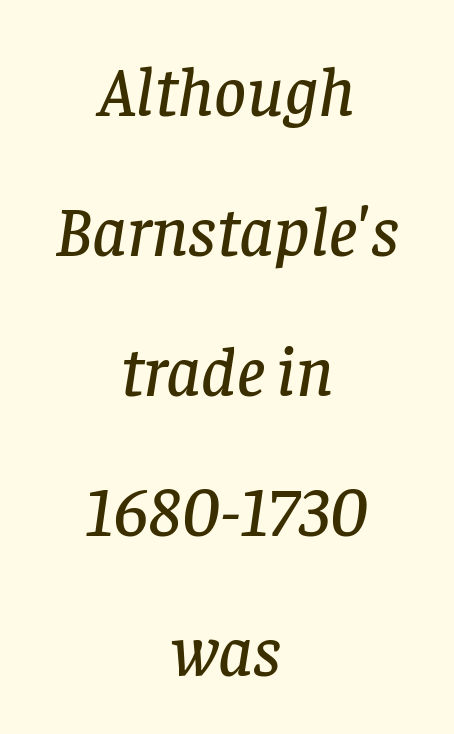
The image shows 70 px serif type, italic (leaning right); set centered, loose line spacing (2.0x), normal letter spacing, not underlined; low stroke contrast and a large x-height.
